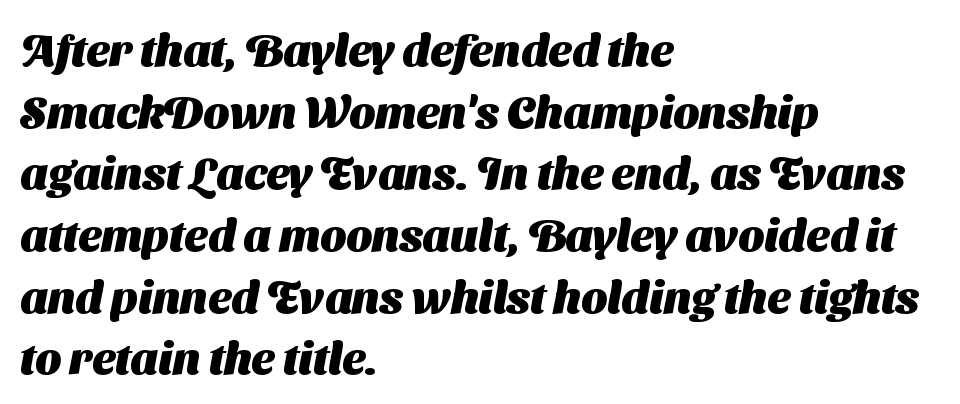
Q: Is the text bold? A: Yes.
Q: Is the typeface a serif or a sans-serif typeface? A: Sans-serif.
Q: Is the text underlined? A: No.
Q: How is the paragraph aligned? A: Left-aligned.
Q: Is the spacing between letters normal or unusually wide? A: Normal.
Q: Is the spacing between lines tight, normal or loose? A: Normal.
Q: Width (condensed, normal, or wide)? A: Normal.
Q: Stroke contrast? A: Medium.
Q: x-height? A: Medium.
Q: Monospaced? A: No.
